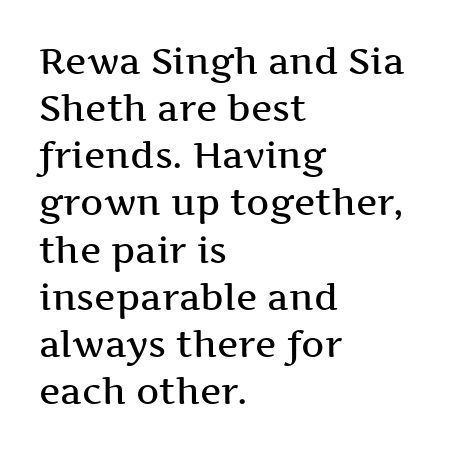
Words float on clear page, feet unadorned. This sample is left-justified, so line endings fall wherever the words run out. The passage shown is semibold, sitting just below true bold. Think of a printed novel: that variable character pitch is what you see here. Observe the serifs anchoring each vertical stroke in this sample.
